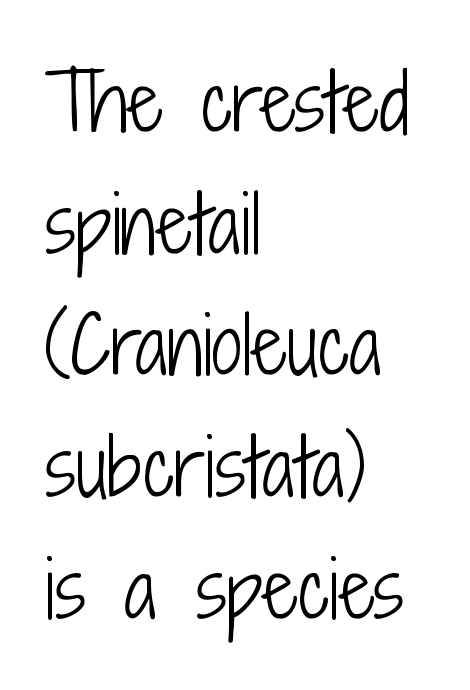
Q: Is the text bold? A: No.
Q: Is the text italic (slanted)? A: No, it is upright.
Q: Is the typeface a serif or a sans-serif typeface? A: Sans-serif.
Q: Is the text underlined? A: No.
Q: How is the paragraph aligned? A: Left-aligned.
Q: Is the spacing between letters normal or unusually wide? A: Normal.
Q: Is the spacing between lines tight, normal or loose? A: Normal.
Q: Width (condensed, normal, or wide)? A: Condensed.
Q: Stroke contrast? A: Low.
Q: x-height? A: Medium.
Q: Monospaced? A: No.
